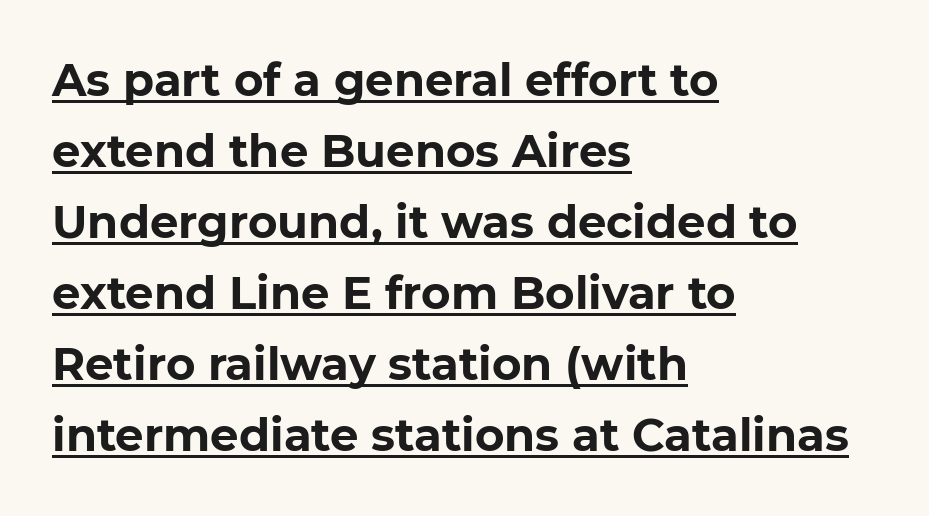
A rule runs beneath these lines of type. Character widths vary here, with narrow letters taking less room than wide ones. Designer's note — italics off, roman on. The face used here has the dense, thick strokes of a bold. This sample uses plain, unmodified letter spacing. This rendering uses left alignment, leaving the right contour irregular.
